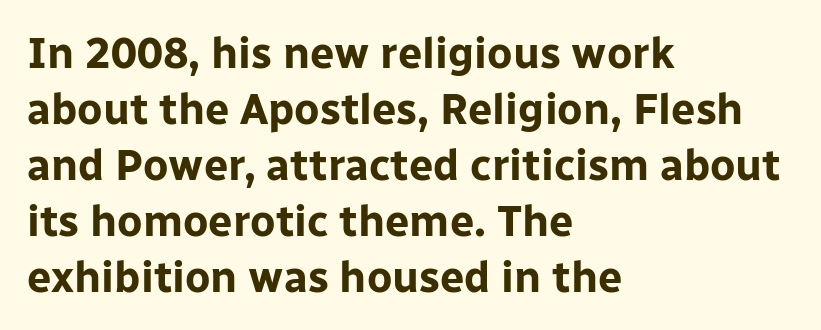
Nobody touched the tracking dial on this one. This is roman type, the default non-slanted kind. The vertical gap from one line to the next is medium. The passage is arranged the way most books set body copy — flush left. This sample has the flowing, uneven cadence of proportional lettering. What kind of face is this? One without serifs — a sans.
